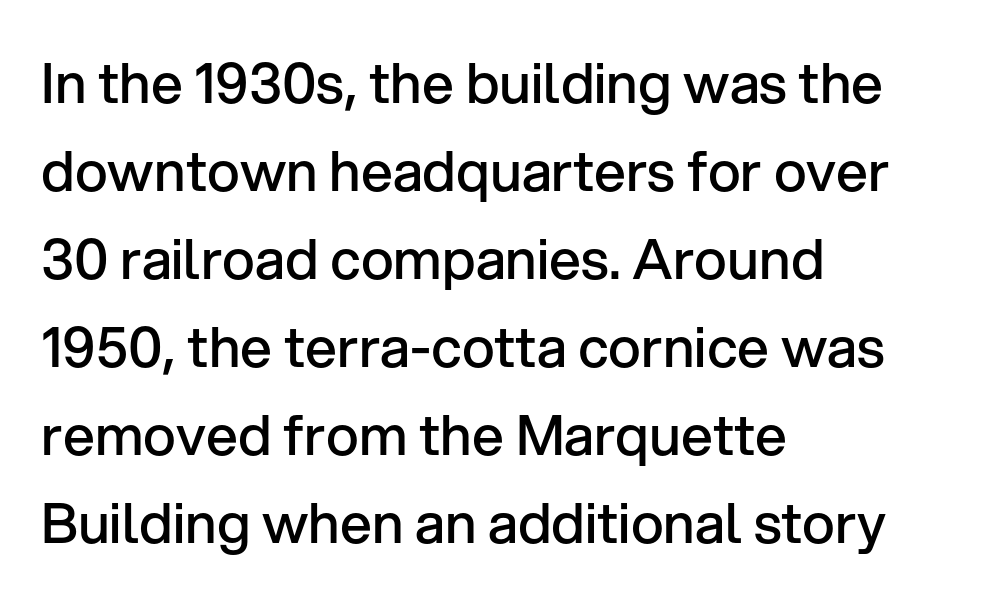
The image shows 56 px semibold sans-serif type, upright; set left-aligned, normal line spacing (1.57x), normal letter spacing, not underlined; low stroke contrast and a medium x-height.
